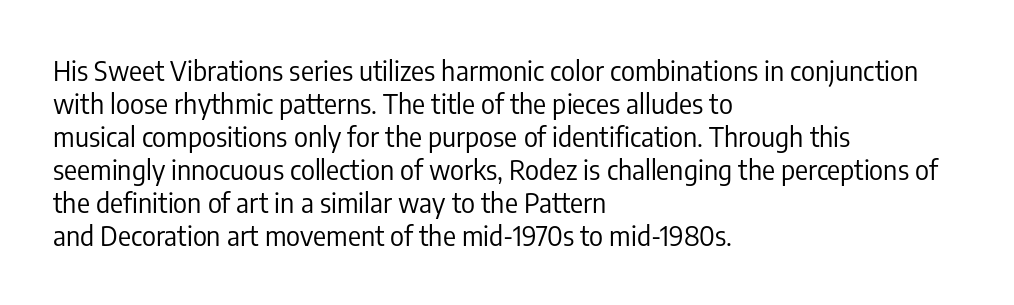
{"italic": "no", "bold": "no", "underline": "no", "align": "left", "line_spacing_ratio": 1.22, "letter_spacing": "normal", "letter_spacing_em": 0.0, "glyph_px": 27}
